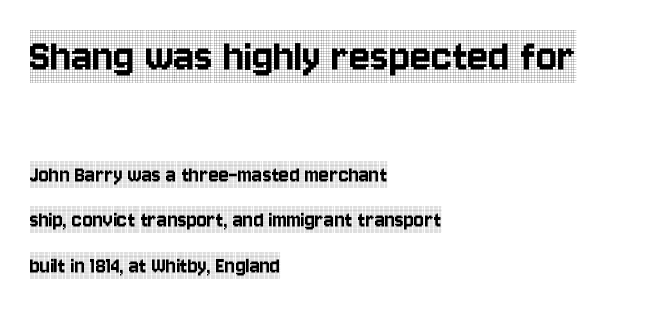
Q: Is the text italic (slanted)? A: No, it is upright.
Q: Is the typeface a serif or a sans-serif typeface? A: Serif.
Q: Is the text underlined? A: No.
Q: How is the paragraph aligned? A: Left-aligned.
Q: Is the spacing between letters normal or unusually wide? A: Normal.
Q: Which block of text is set in a larger size, the first (top) or the second (bottom)? A: The first (top) one.
Q: Width (condensed, normal, or wide)? A: Condensed.
Q: x-height? A: Large.
Q: Monospaced? A: No.
